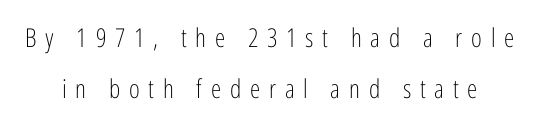
{"italic": "no", "bold": "no", "underline": "no", "line_spacing": "loose", "line_spacing_ratio": 1.97, "letter_spacing": "wide", "letter_spacing_em": 0.34, "glyph_px": 26}
